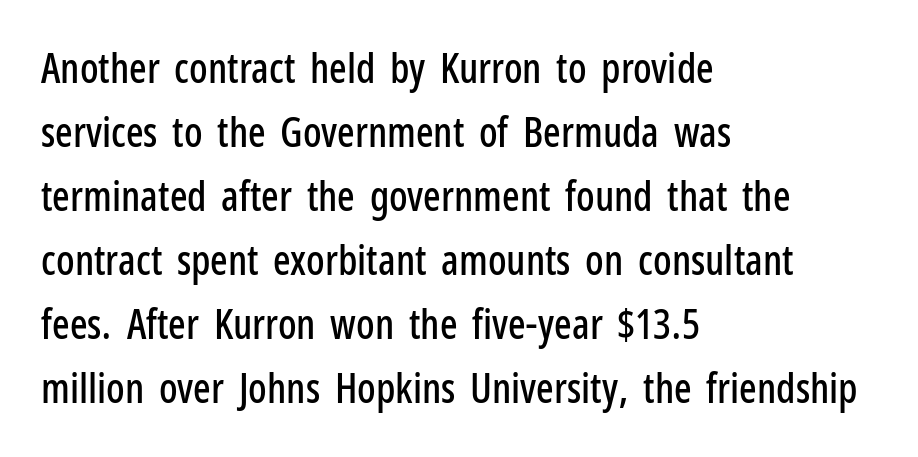
{"serif": "no", "italic": "no", "width": "condensed", "stroke_contrast": "low", "x_height": "medium", "monospaced": "no", "underline": "no", "align": "left", "line_spacing": "normal", "line_spacing_ratio": 1.56, "letter_spacing": "normal", "letter_spacing_em": 0.0, "glyph_px": 41}
